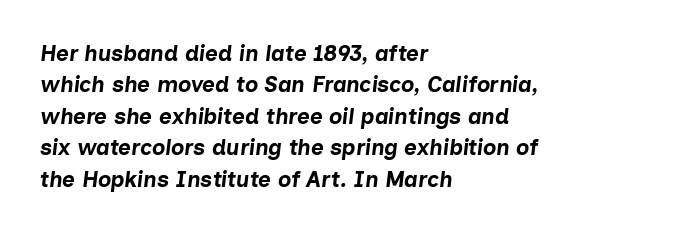
The image shows 22 px bold type, italic (leaning right); set left-aligned, normal line spacing (1.43x), normal letter spacing, not underlined.
